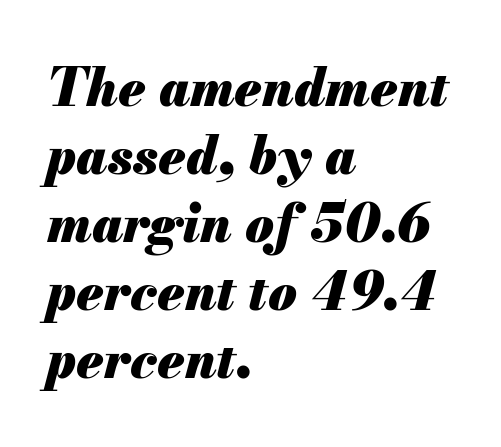
{"italic": "yes", "lean": "right", "slant_degrees": 13, "bold": "yes", "weight": "heavy", "width": "normal", "stroke_contrast": "medium", "x_height": "small", "monospaced": "no", "underline": "no", "align": "left", "line_spacing": "normal", "line_spacing_ratio": 1.31, "letter_spacing": "normal", "letter_spacing_em": 0.0, "glyph_px": 52}
